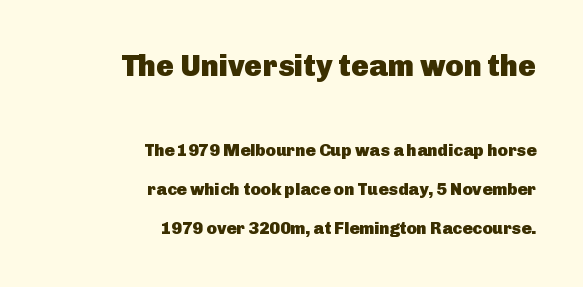
{"serif": "no", "italic": "no", "bold": "yes", "weight": "heavy", "width": "normal", "stroke_contrast": "low", "x_height": "medium", "monospaced": "no", "underline": "no", "align": "right", "line_spacing": "loose", "line_spacing_ratio": 2.3, "letter_spacing": "normal", "letter_spacing_em": 0.0, "larger_block": "first", "size_ratio": 1.76, "glyph_px": 30}
